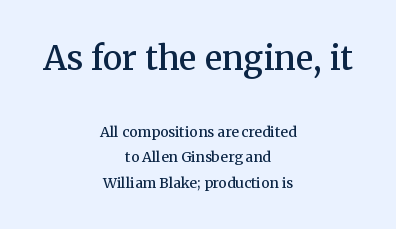
Q: Is the text bold? A: Semi-bold.
Q: Is the text italic (slanted)? A: No, it is upright.
Q: Is the typeface a serif or a sans-serif typeface? A: Serif.
Q: Is the text underlined? A: No.
Q: How is the paragraph aligned? A: Centered.
Q: Is the spacing between letters normal or unusually wide? A: Normal.
Q: Which block of text is set in a larger size, the first (top) or the second (bottom)? A: The first (top) one.
Q: Width (condensed, normal, or wide)? A: Normal.
Q: Stroke contrast? A: Medium.
Q: x-height? A: Medium.
Q: Monospaced? A: No.
